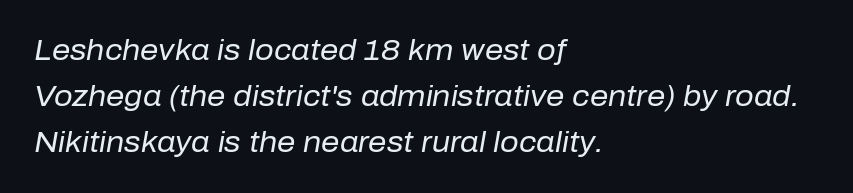
Alignment: flush left. The strokes carry an ordinary text weight at most. This sample has the flowing, uneven cadence of proportional lettering. The rendering applies a slant to the glyphs.
